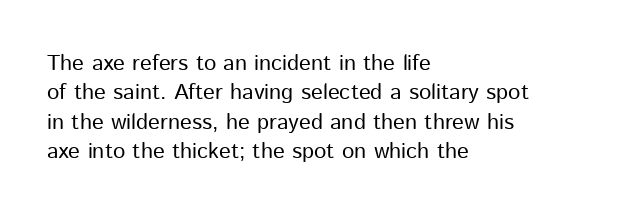
The image shows 22 px text type, upright; set left-aligned, normal line spacing (1.34x), normal letter spacing, not underlined.
